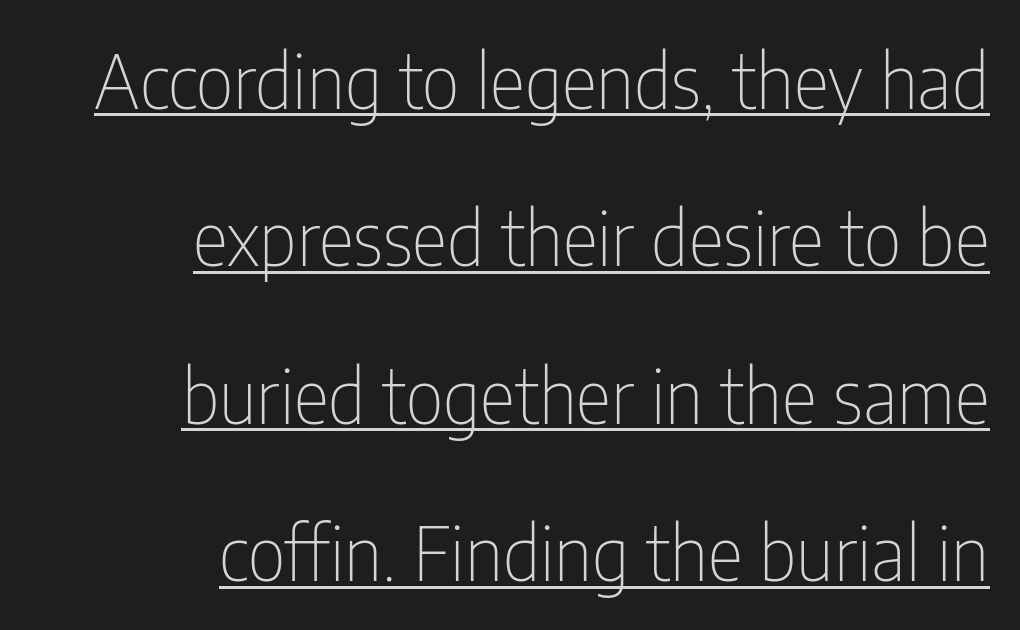
{"serif": "no", "italic": "no", "bold": "no", "weight": "thin", "width": "condensed", "stroke_contrast": "low", "x_height": "medium", "monospaced": "no", "underline": "yes", "align": "right", "line_spacing": "loose", "line_spacing_ratio": 2.1, "letter_spacing": "normal", "letter_spacing_em": 0.0, "glyph_px": 75}
